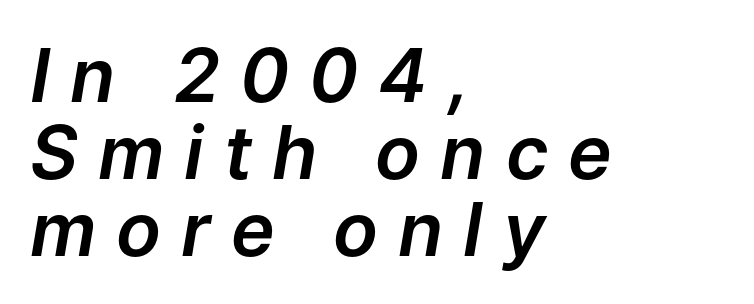
{"italic": "yes", "lean": "right", "slant_degrees": 9, "width": "normal", "stroke_contrast": "low", "x_height": "medium", "monospaced": "no", "underline": "no", "align": "left", "line_spacing": "tight", "line_spacing_ratio": 1.04, "letter_spacing": "wide", "letter_spacing_em": 0.27, "glyph_px": 74}
